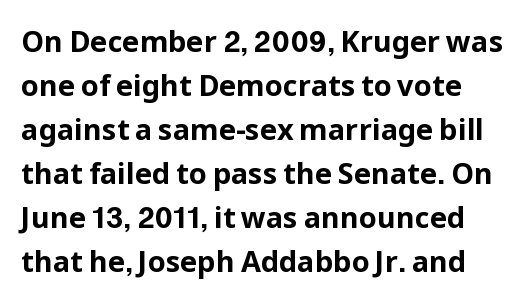
Q: Is the text bold? A: Yes.
Q: Is the text italic (slanted)? A: No, it is upright.
Q: Is the typeface a serif or a sans-serif typeface? A: Sans-serif.
Q: Is the text underlined? A: No.
Q: Is the spacing between letters normal or unusually wide? A: Normal.
Q: Is the spacing between lines tight, normal or loose? A: Normal.
Q: Width (condensed, normal, or wide)? A: Normal.
Q: Stroke contrast? A: Low.
Q: x-height? A: Medium.
Q: Monospaced? A: No.
